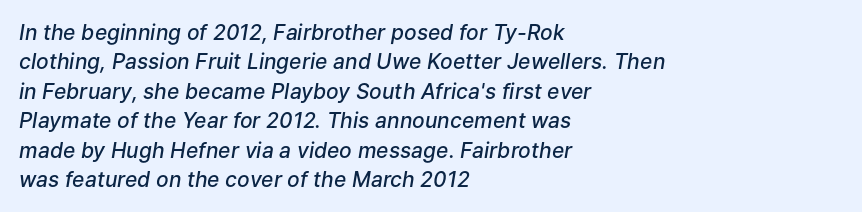
The image shows 21 px text type, italic (leaning right); set left-aligned, normal line spacing (1.4x), normal letter spacing, not underlined.
